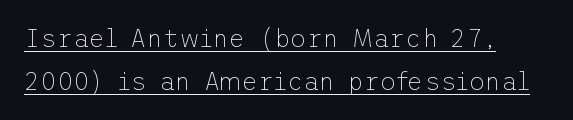
Q: Is the text bold? A: No.
Q: Is the text italic (slanted)? A: No, it is upright.
Q: Is the text underlined? A: Yes.
Q: How is the paragraph aligned? A: Left-aligned.
Q: Is the spacing between letters normal or unusually wide? A: Normal.
